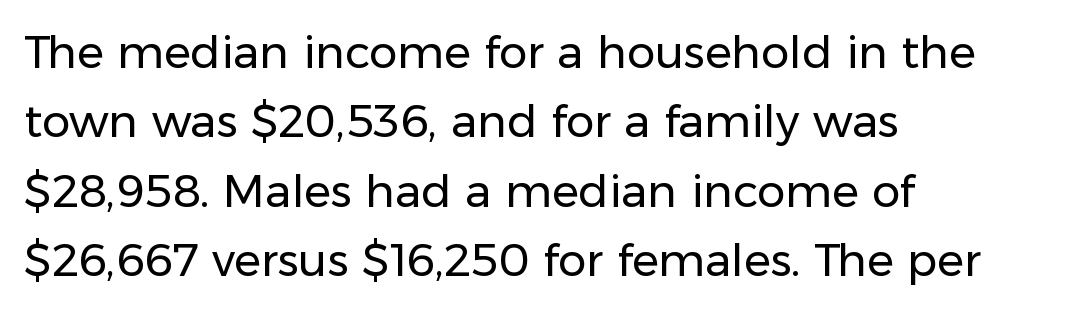
The image shows 45 px regular-weight sans-serif type, upright; set left-aligned, normal line spacing (1.54x), normal letter spacing, not underlined; low stroke contrast and a medium x-height.
